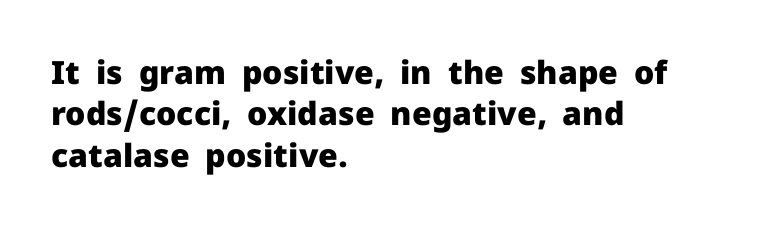
{"serif": "no", "italic": "no", "bold": "yes", "weight": "heavy", "width": "normal", "stroke_contrast": "low", "x_height": "medium", "monospaced": "no", "underline": "no", "align": "left", "line_spacing": "normal", "line_spacing_ratio": 1.29, "letter_spacing": "normal", "letter_spacing_em": 0.0, "glyph_px": 32}
